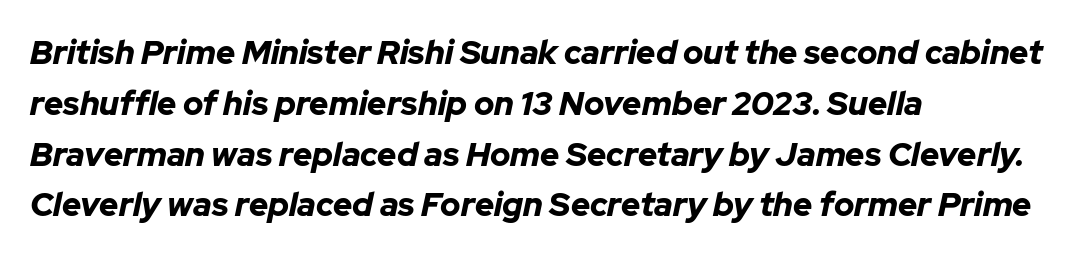
The image shows 33 px bold type, italic (leaning right); set left-aligned, normal line spacing (1.54x), normal letter spacing, not underlined; low stroke contrast and a medium x-height.
